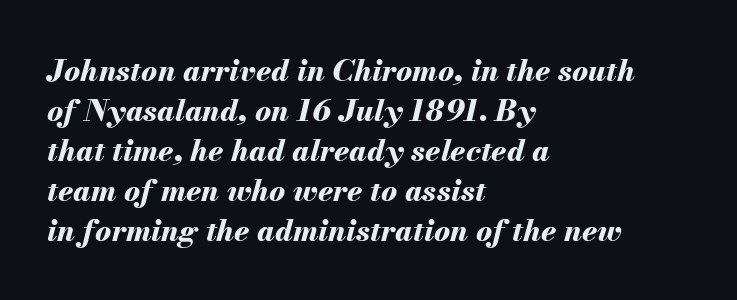
The image shows 30 px bold type, italic (leaning right); set left-aligned, normal line spacing (1.33x), normal letter spacing, not underlined; medium stroke contrast and a small x-height.
